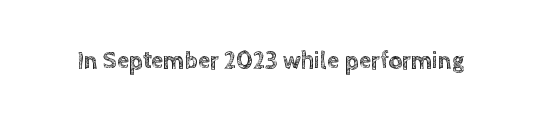
The image shows 24 px text type, upright; set normal letter spacing, not underlined.
